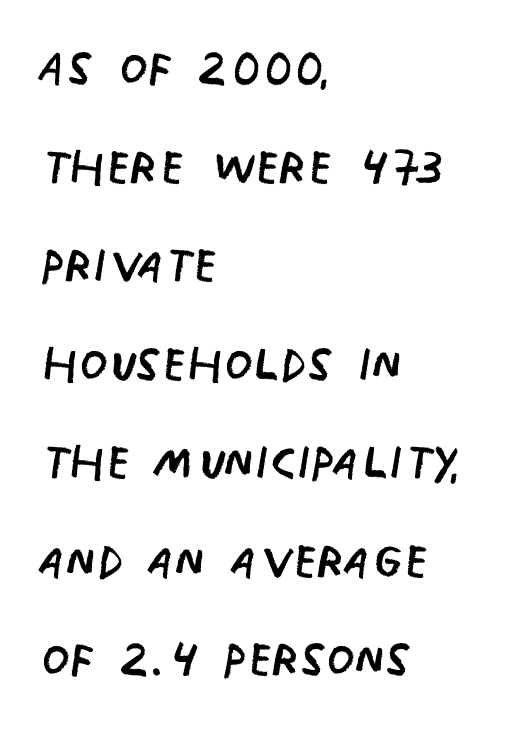
The compositor pushed each line to the left boundary. Summary of weight: not heavy and not bold. Nothing unusual about the tracking: characters are spaced as the font intends.
